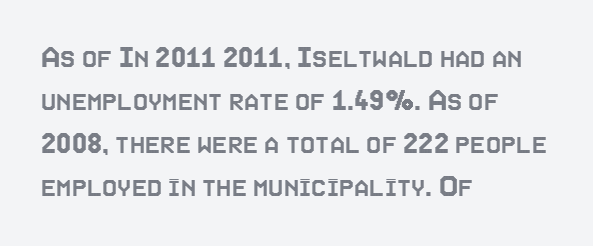
The face used here is proportionally spaced, like ordinary book or web type. Upright lettering throughout. Beneath every word, the page is bare. Inter-character spacing is left at the font's built-in metrics.
